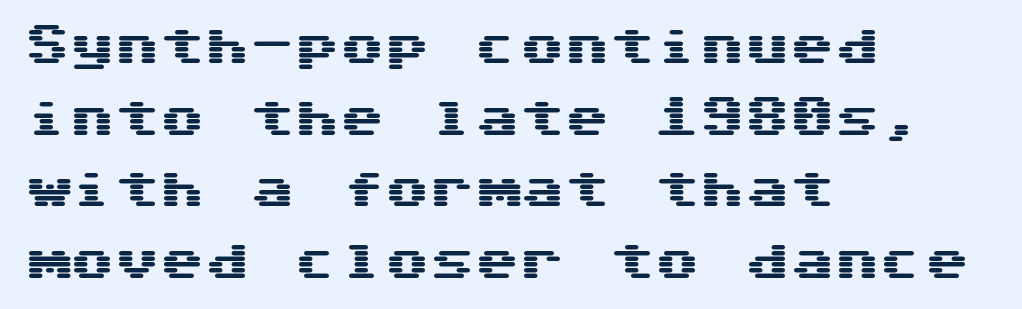
If you drew a ruler down the left edge, every line would touch it. The gap between lines stays unmarked. Does the type have serifs? No, each stem ends abruptly. Rows of type keep a routine distance in the vertical direction. Characters follow at the spacing the type designer built in.
